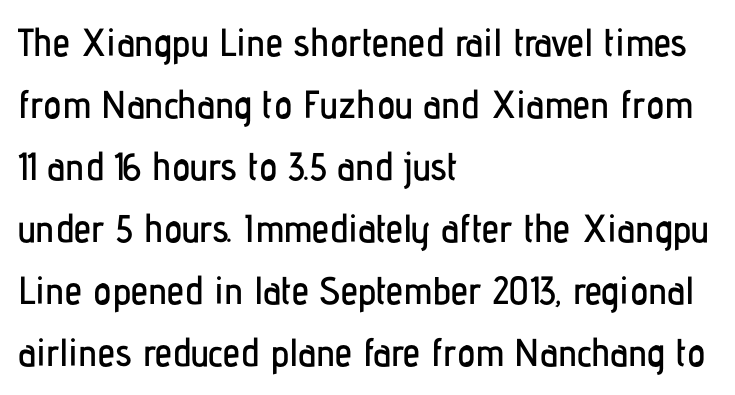
Think of a printed novel: that variable character pitch is what you see here. This rendering uses left alignment, leaving the right contour irregular. Words appear dense and cohesive because spacing is normal. Whoever set this chose a conventional vertical rhythm. Clear beneath every line of the passage. Characters remain perfectly vertical along every line.
